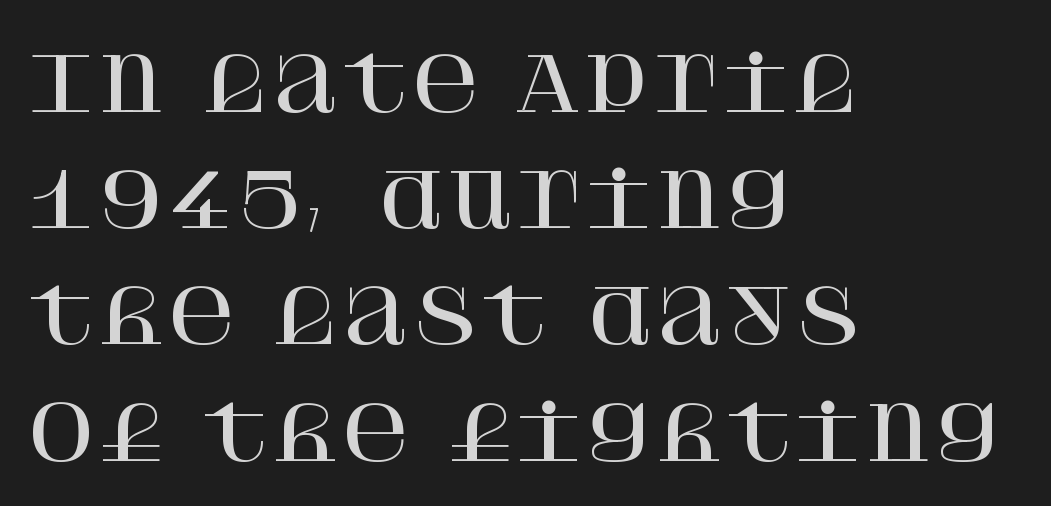
{"serif": "yes", "italic": "no", "width": "normal", "stroke_contrast": "high", "x_height": "large", "underline": "no", "align": "left", "line_spacing": "normal", "line_spacing_ratio": 1.55, "letter_spacing": "normal", "letter_spacing_em": 0.0, "glyph_px": 75}
